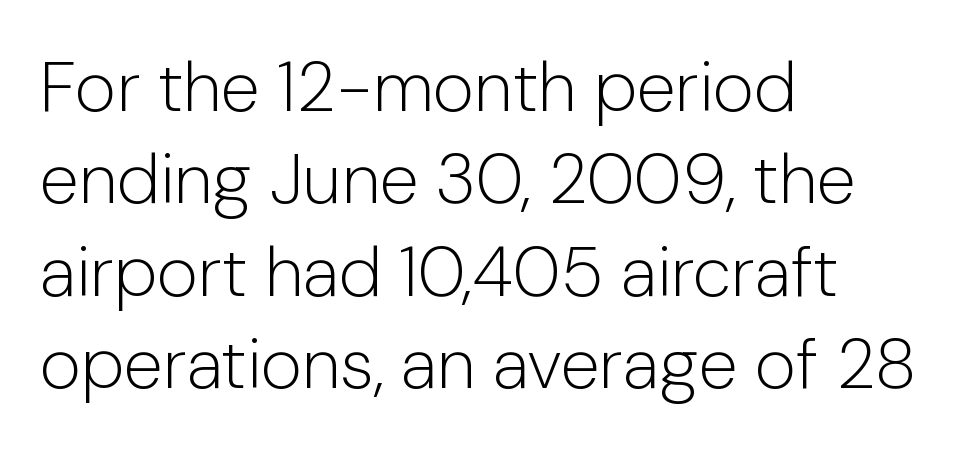
{"serif": "no", "italic": "no", "bold": "no", "weight": "light", "width": "normal", "stroke_contrast": "low", "x_height": "medium", "monospaced": "no", "underline": "no", "align": "left", "line_spacing": "normal", "line_spacing_ratio": 1.3, "letter_spacing": "normal", "letter_spacing_em": 0.0, "glyph_px": 71}
